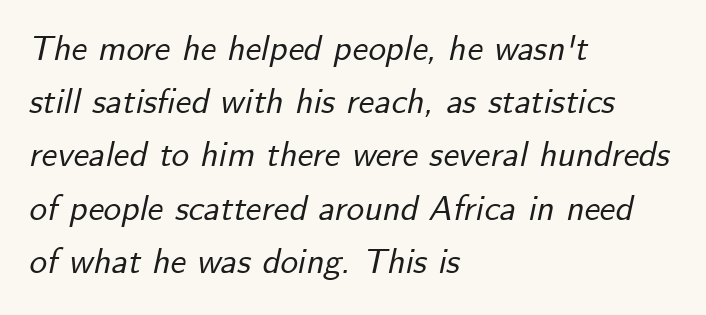
Q: Is the text italic (slanted)? A: Yes, it leans right by about 12 degrees.
Q: Is the text underlined? A: No.
Q: How is the paragraph aligned? A: Left-aligned.
Q: Is the spacing between letters normal or unusually wide? A: Normal.
Q: Is the spacing between lines tight, normal or loose? A: Normal.
Q: Width (condensed, normal, or wide)? A: Normal.
Q: Stroke contrast? A: Low.
Q: x-height? A: Small.
Q: Monospaced? A: No.
